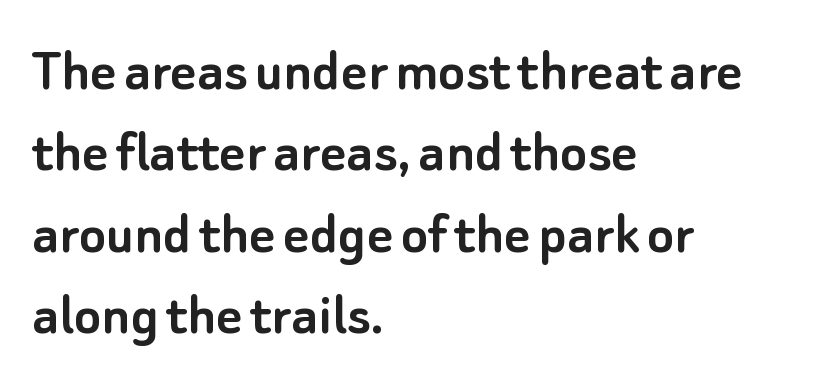
The image shows 63 px sans-serif type, upright; set left-aligned, normal line spacing (1.29x), normal letter spacing, not underlined; low stroke contrast and a small x-height.
